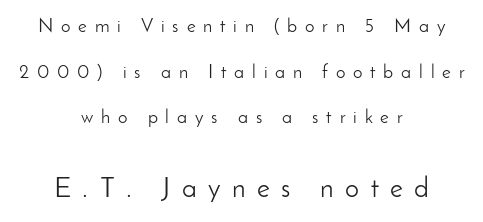
The typography opts for an upright posture over an oblique one. Proportional: the letters do not fall into vertical columns. The passage is arranged like a title page — every line centered. Check the space under the baseline: it is left empty. Look at the tracking — it's clearly loosened, letters drifting apart. Which of the two is more prominent by size? The second, at the bottom.
